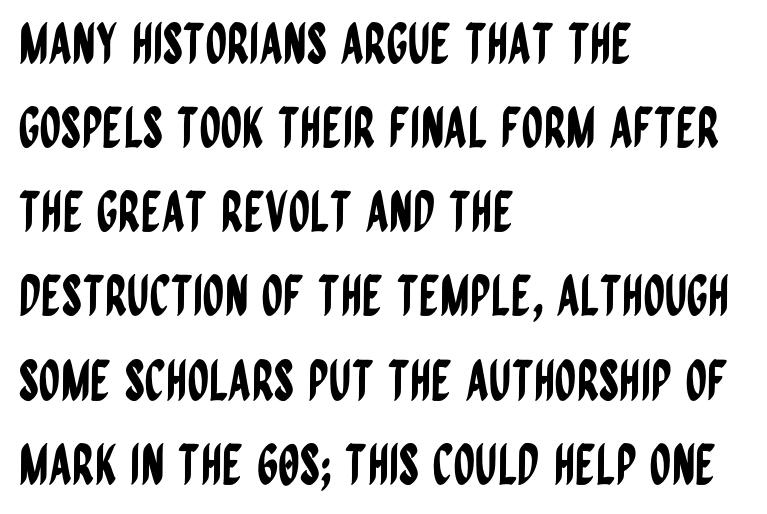
Q: Is the text italic (slanted)? A: No, it is upright.
Q: Is the typeface a serif or a sans-serif typeface? A: Sans-serif.
Q: Is the text underlined? A: No.
Q: How is the paragraph aligned? A: Left-aligned.
Q: Is the spacing between letters normal or unusually wide? A: Normal.
Q: Is the spacing between lines tight, normal or loose? A: Normal.
Q: Width (condensed, normal, or wide)? A: Condensed.
Q: Stroke contrast? A: Low.
Q: x-height? A: Large.
Q: Monospaced? A: No.
